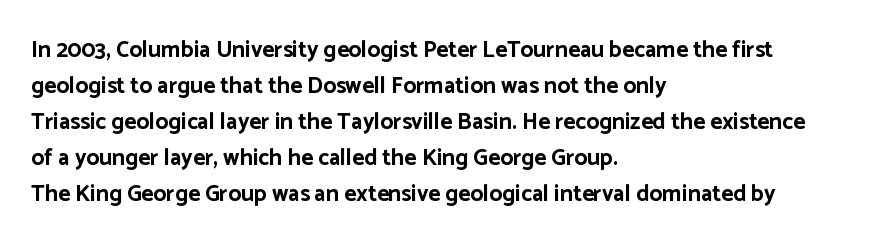
{"italic": "no", "bold": "yes", "underline": "no", "align": "left", "line_spacing": "normal", "line_spacing_ratio": 1.56, "letter_spacing": "normal", "letter_spacing_em": 0.0, "glyph_px": 23}
